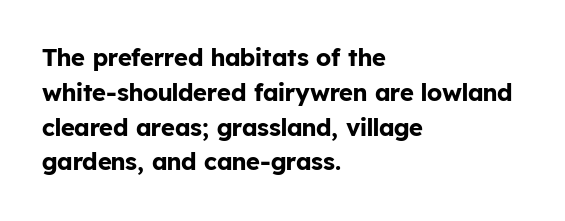
Nope, not italic — everything's standing straight. The passage shown has conventional tracking throughout. Bold? Absolutely — the strokes are thick and heavy. If you drew a ruler down the left edge, every line would touch it. The gap between lines stays unmarked. Horizontal bands of white between lines are of average thickness.
